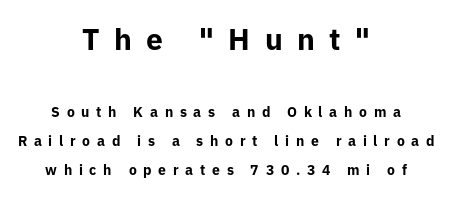
{"serif": "no", "italic": "no", "bold": "yes", "weight": "bold", "width": "normal", "stroke_contrast": "low", "x_height": "medium", "monospaced": "no", "underline": "no", "align": "center", "line_spacing": "loose", "line_spacing_ratio": 2.05, "letter_spacing": "wide", "letter_spacing_em": 0.48, "larger_block": "first", "size_ratio": 2.14, "glyph_px": 30}
